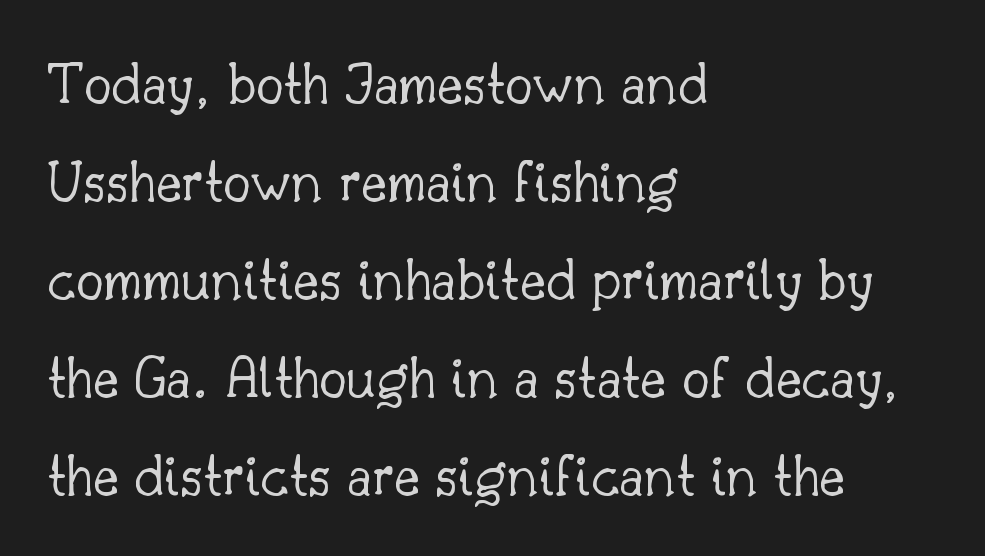
{"italic": "no", "bold": "no", "weight": "light", "width": "normal", "stroke_contrast": "low", "x_height": "small", "monospaced": "no", "underline": "no", "align": "left", "line_spacing": "normal", "line_spacing_ratio": 1.58, "letter_spacing": "normal", "letter_spacing_em": 0.0, "glyph_px": 62}
